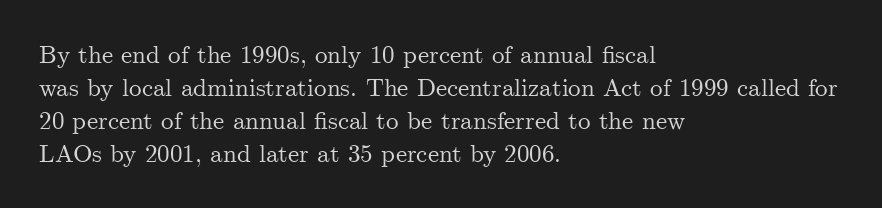
Every row of glyphs begins at an identical x-position on the left. Words appear dense and cohesive because spacing is normal. Unlike italic type, these characters show no tilt at all. Vertical spacing — default. Check under the words: just untouched page.
